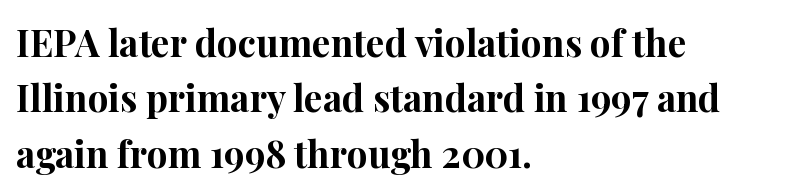
The image shows 37 px bold serif type, upright; set left-aligned, normal line spacing (1.5x), normal letter spacing, not underlined; high stroke contrast and a medium x-height.
